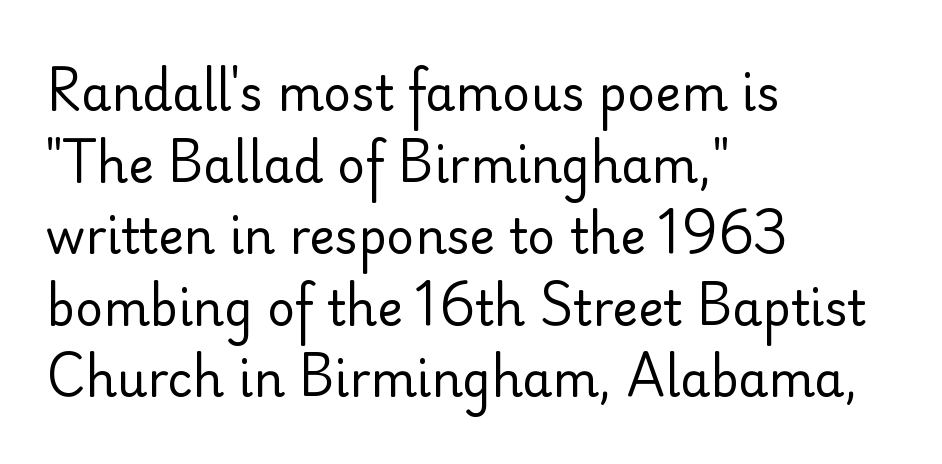
The image shows 48 px regular-weight sans-serif type, upright; set left-aligned, normal line spacing (1.49x), normal letter spacing, not underlined; low stroke contrast and a small x-height.
